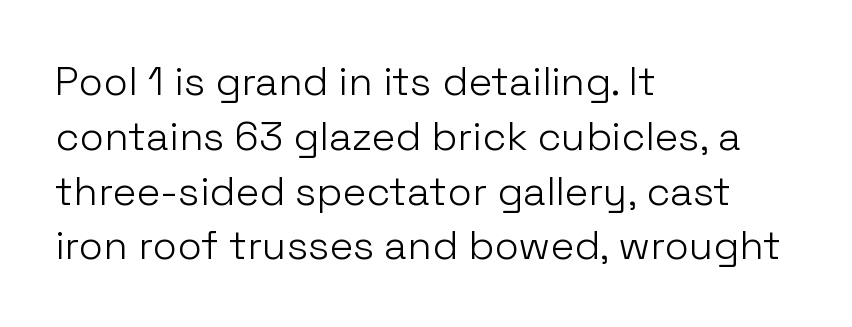
The image shows 40 px light sans-serif type, upright; set left-aligned, normal line spacing (1.37x), normal letter spacing, not underlined; low stroke contrast and a medium x-height.
